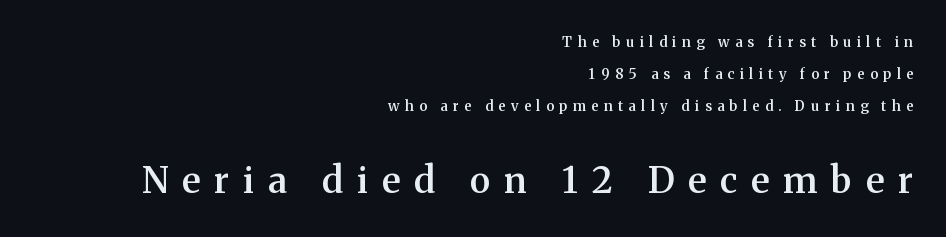
Every stem runs plumb, perpendicular to the baseline. Which margin do the lines hug? The right one — the left edge is uneven. I'd call this a serif setting — the letters wear small feet. Think of a printed novel: that variable character pitch is what you see here. The lines are spread far apart with generous leading. You get the small type first, then a jump to larger type.
